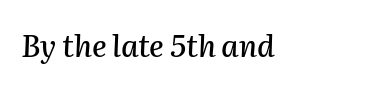
Quick note: underline off. The passage shown is typed in a proportional face where columns would drift. Posture: slanted. This sample is left-justified, so line endings fall wherever the words run out. These lines keep a tight, regular rhythm from letter to letter.
